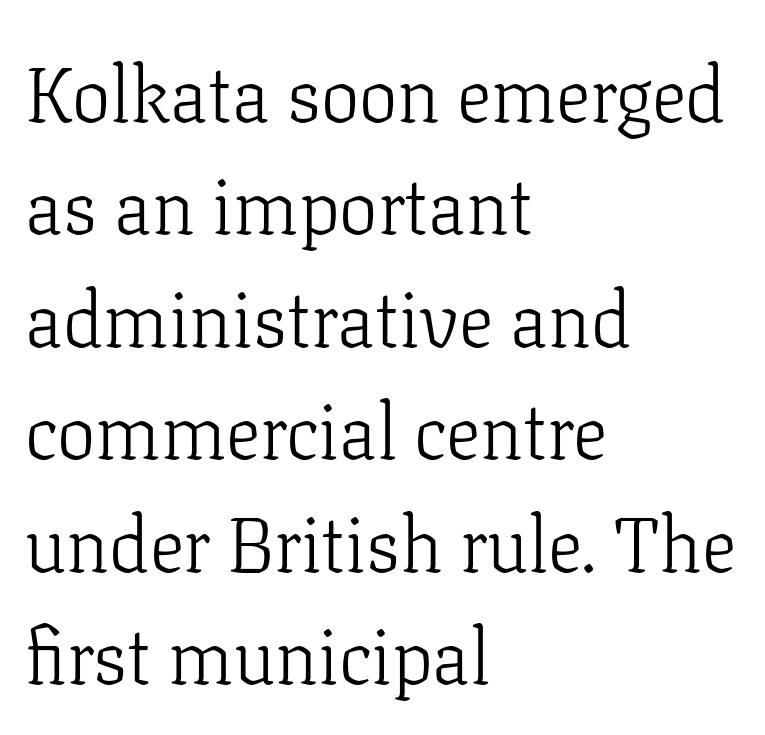
The image shows 77 px light serif type, upright; set left-aligned, normal line spacing (1.46x), normal letter spacing, not underlined; low stroke contrast and a medium x-height.
